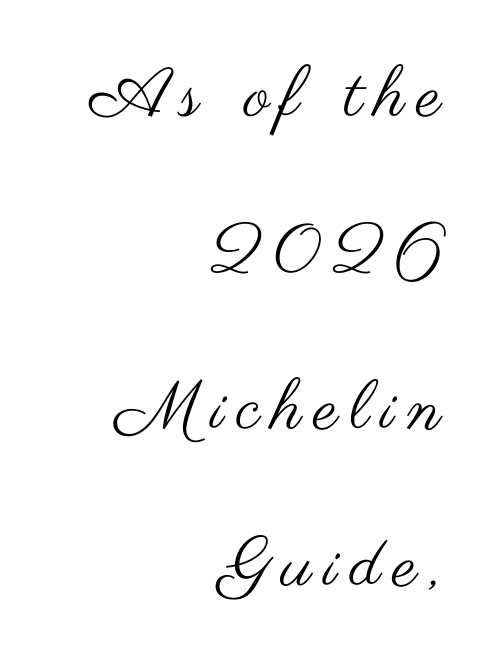
The image shows 69 px regular-weight, wide sans-serif type; set right-aligned, loose line spacing (2.27x), not underlined; medium stroke contrast and a small x-height.
